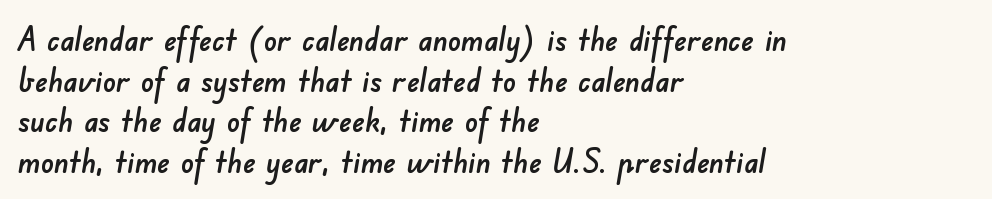
The image shows 32 px sans-serif type; set left-aligned, normal line spacing (1.27x), normal letter spacing, not underlined; low stroke contrast and a small x-height.
